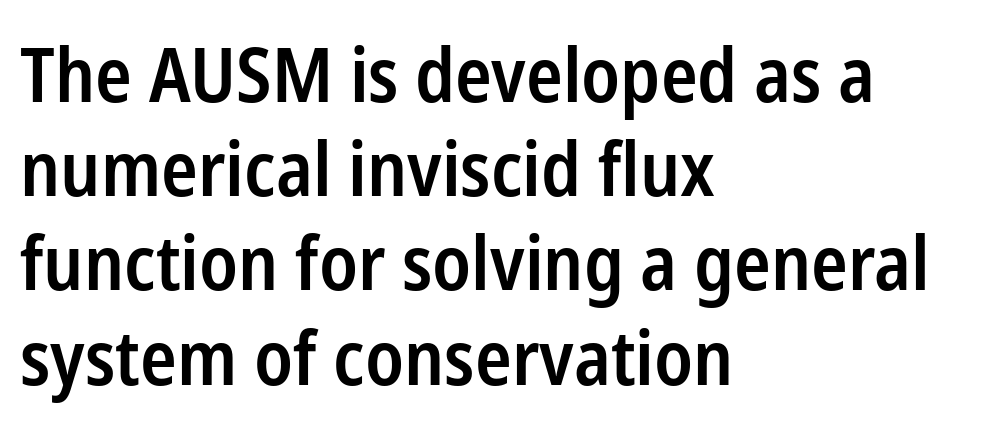
The space beneath each line is pristine and unruled. The rag falls on the right side of this text block. Caption: standard tracking, unaltered. Proportional: the letters do not fall into vertical columns.
